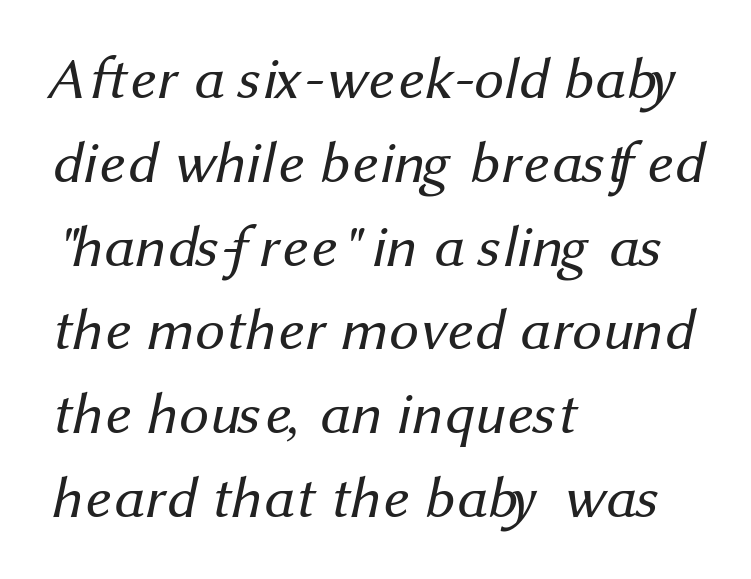
The image shows 59 px regular-weight sans-serif type; set left-aligned, normal line spacing (1.42x), normal letter spacing, not underlined; medium stroke contrast and a medium x-height.
